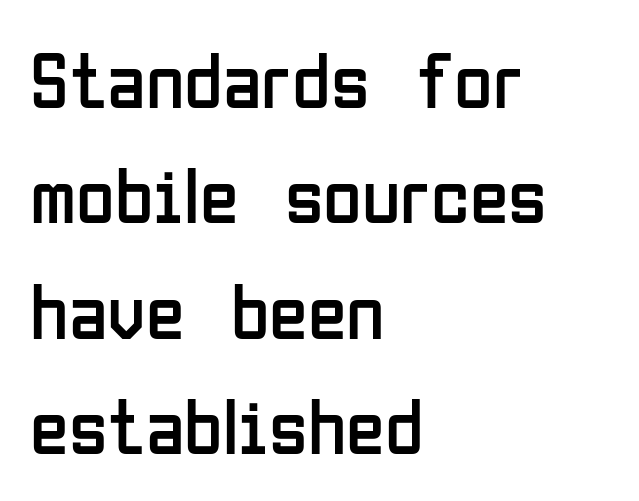
Descender tails drop into unmarked territory. This block has exactly the height ordinary leading produces. The weight tops out at a normal text grade. Leftover space on each line is placed entirely after the last word.
